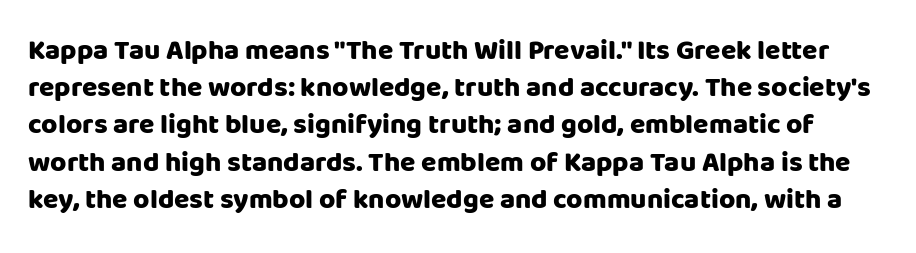
{"serif": "no", "italic": "no", "bold": "yes", "weight": "heavy", "width": "normal", "stroke_contrast": "low", "x_height": "large", "monospaced": "no", "underline": "no", "line_spacing": "normal", "line_spacing_ratio": 1.33, "letter_spacing": "normal", "letter_spacing_em": 0.0, "glyph_px": 28}
